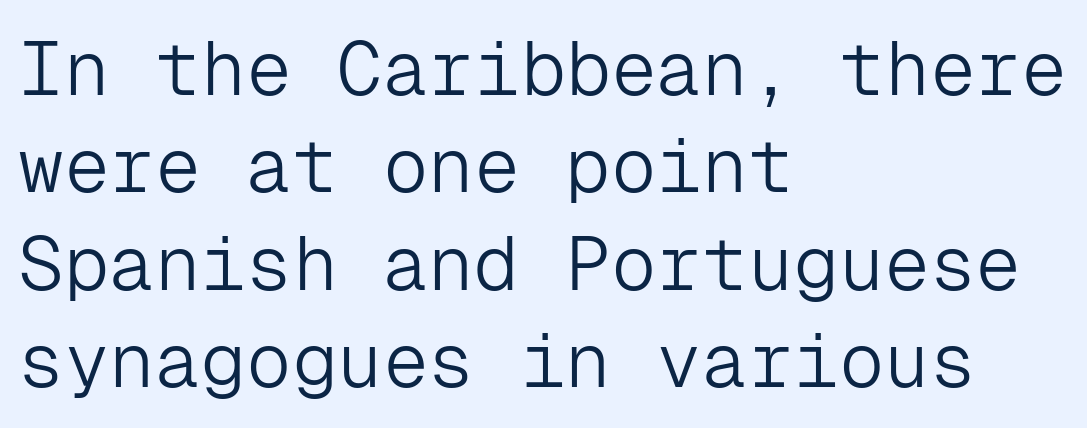
The image shows 76 px light sans-serif type, upright, monospaced; set left-aligned, normal line spacing (1.28x), normal letter spacing, not underlined; low stroke contrast and a medium x-height.
